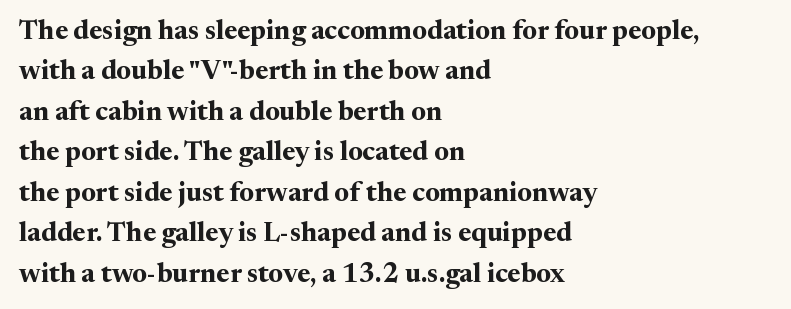
{"italic": "no", "bold": "yes", "underline": "no", "align": "left", "line_spacing": "normal", "line_spacing_ratio": 1.5, "letter_spacing": "normal", "letter_spacing_em": 0.0, "glyph_px": 27}
